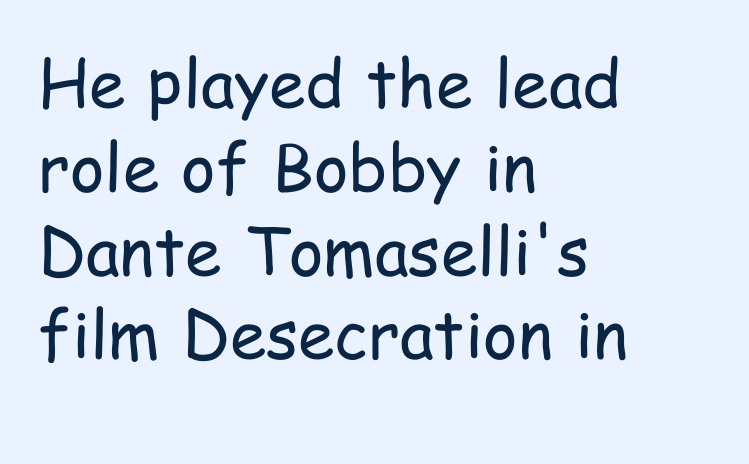
What's the leading like? Ordinary, nothing unusual. Line beginnings align vertically; line endings do not. A quiet, ordinary-to-light weight characterises the typeface. What stands out about the letter spacing? Nothing — it is the standard amount. A typesetter would call this proportional, since set widths differ per character.
